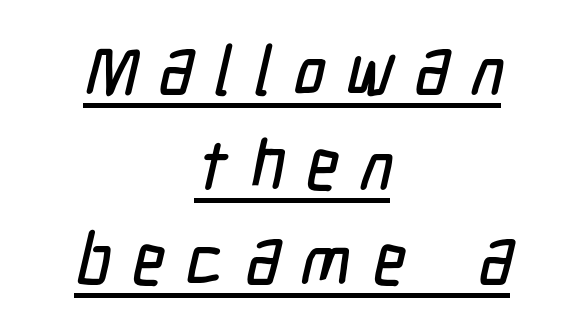
The image shows 69 px condensed sans-serif type; set centered, normal line spacing (1.38x), unusually wide letter spacing (+0.31 em), underlined; low stroke contrast and a medium x-height.
